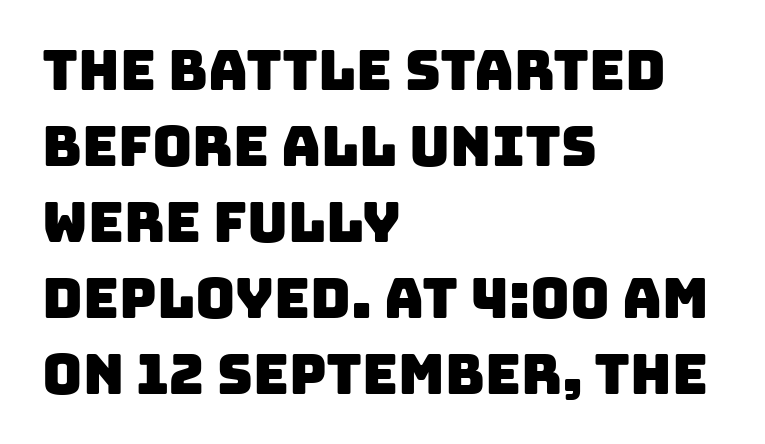
{"serif": "no", "width": "normal", "stroke_contrast": "low", "x_height": "large", "monospaced": "no", "underline": "no", "align": "left", "line_spacing": "normal", "line_spacing_ratio": 1.38, "letter_spacing": "normal", "letter_spacing_em": 0.0, "glyph_px": 55}
